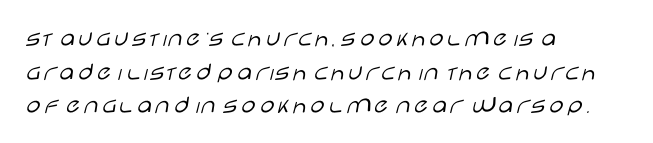
{"bold": "no", "underline": "no", "align": "left", "line_spacing": "normal", "line_spacing_ratio": 1.29, "letter_spacing": "normal", "letter_spacing_em": 0.0, "glyph_px": 26}
